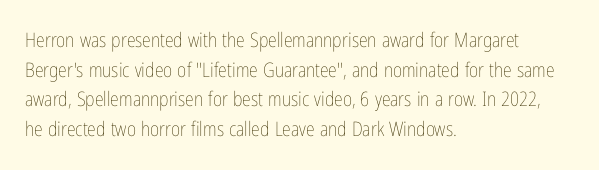
{"italic": "no", "bold": "no", "underline": "no", "align": "left", "line_spacing": "normal", "line_spacing_ratio": 1.48, "letter_spacing": "normal", "letter_spacing_em": 0.0, "glyph_px": 20}
